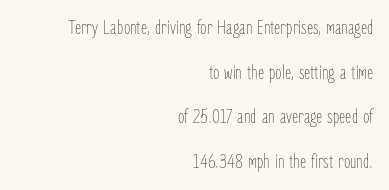
The image shows 21 px text type, upright; set right-aligned, loose line spacing (2.12x), normal letter spacing, not underlined.
